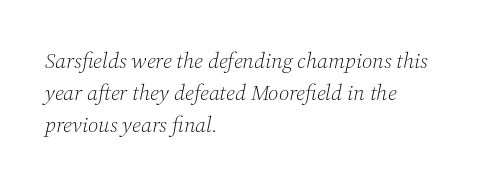
Q: Is the text bold? A: No.
Q: Is the text italic (slanted)? A: Yes, it leans right by about 12 degrees.
Q: Is the text underlined? A: No.
Q: How is the paragraph aligned? A: Left-aligned.
Q: Is the spacing between letters normal or unusually wide? A: Normal.
Q: Is the spacing between lines tight, normal or loose? A: Normal.
